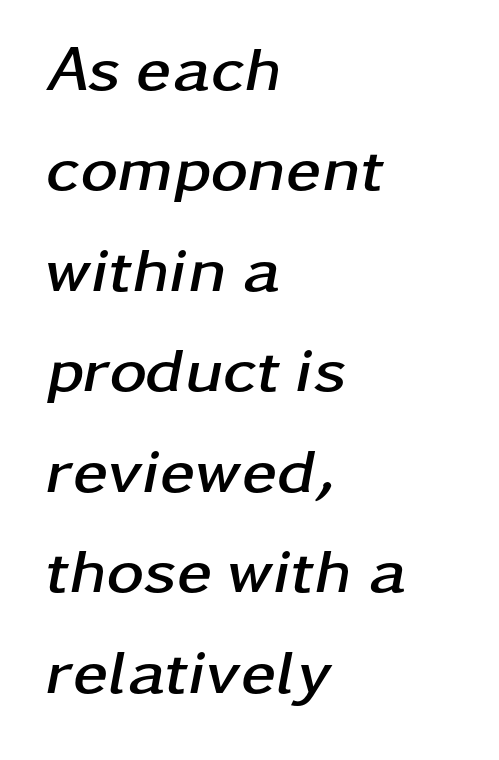
{"italic": "yes", "lean": "right", "slant_degrees": 11, "bold": "yes", "weight": "semibold", "width": "wide", "stroke_contrast": "low", "x_height": "medium", "monospaced": "no", "underline": "no", "align": "left", "line_spacing": "normal", "line_spacing_ratio": 1.57, "letter_spacing": "normal", "letter_spacing_em": 0.0, "glyph_px": 64}
